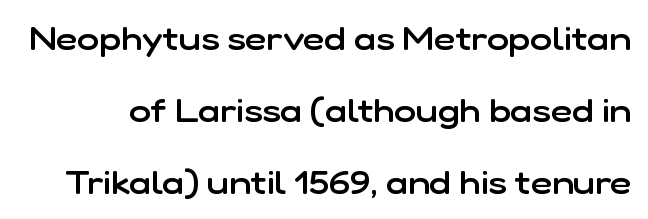
{"serif": "no", "italic": "no", "bold": "semi", "weight": "semibold", "width": "normal", "stroke_contrast": "low", "x_height": "medium", "monospaced": "no", "underline": "no", "line_spacing": "loose", "line_spacing_ratio": 2.18, "letter_spacing": "normal", "letter_spacing_em": 0.0, "glyph_px": 33}
